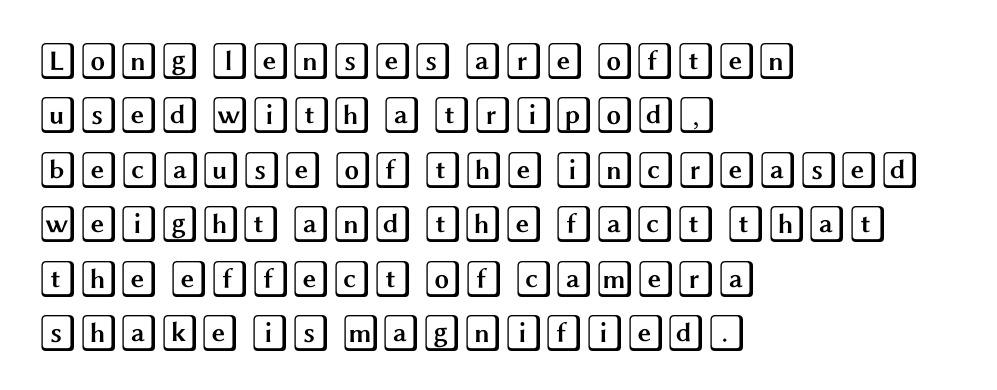
{"italic": "no", "width": "wide", "x_height": "large", "underline": "no", "align": "left", "line_spacing": "normal", "line_spacing_ratio": 1.47, "letter_spacing": "normal", "letter_spacing_em": 0.0, "glyph_px": 37}
